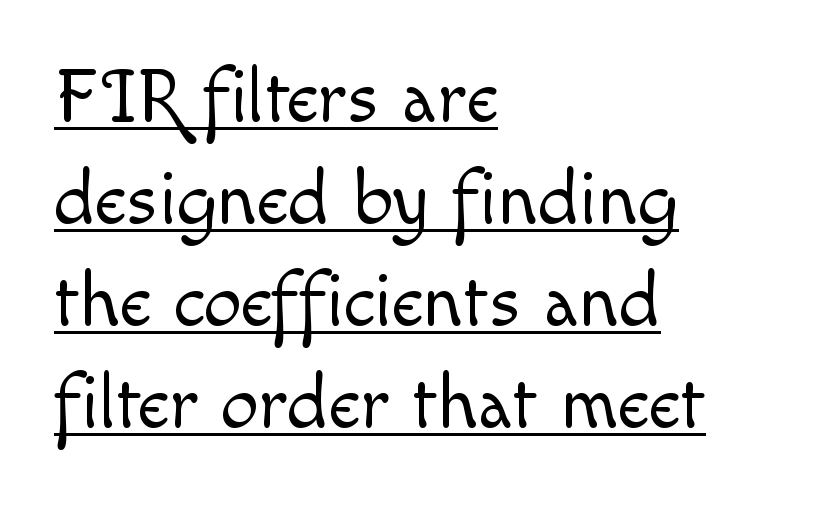
The image shows 76 px light type, upright; set left-aligned, normal line spacing (1.34x), normal letter spacing, underlined; a small x-height.
